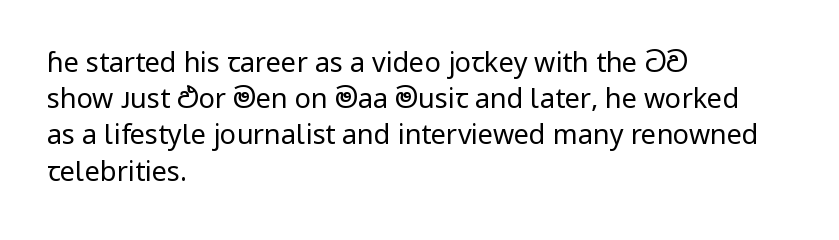
The strokes carry an ordinary text weight at most. Teacher's note: observe the even left margin — that is flush-left alignment. The lines sit at an ordinary, default distance from one another. Does extra space separate the letters? No, they use regular spacing. Posture: vertical. The specimen omits any rule beneath the text block's lines.
